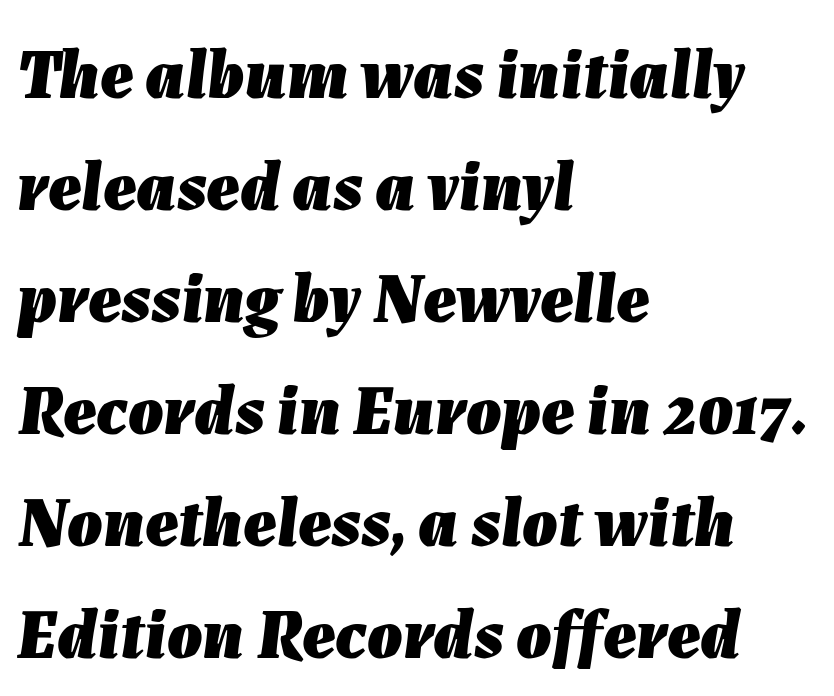
The image shows 70 px heavy type, italic (leaning right); set left-aligned, normal line spacing (1.6x), normal letter spacing, not underlined; low stroke contrast and a medium x-height.
